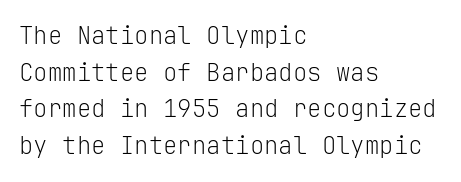
{"italic": "no", "bold": "no", "underline": "no", "align": "left", "line_spacing": "normal", "line_spacing_ratio": 1.53, "letter_spacing": "normal", "letter_spacing_em": 0.0, "glyph_px": 24}
